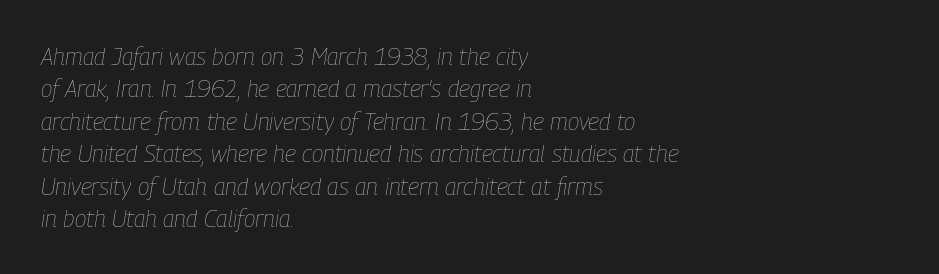
Does extra space separate the letters? No, they use regular spacing. The face used here has a pronounced slope to its letters. In CSS terms this would be text-align: left. Quick note: underline off. The rows are spaced the way most documents space them.
